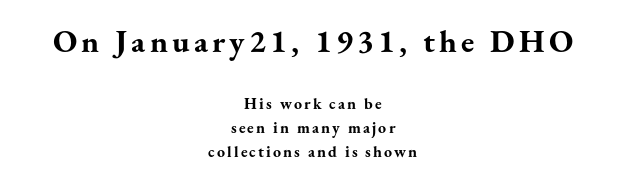
Q: Is the text bold? A: Yes.
Q: Is the text italic (slanted)? A: No, it is upright.
Q: Is the typeface a serif or a sans-serif typeface? A: Serif.
Q: Is the text underlined? A: No.
Q: How is the paragraph aligned? A: Centered.
Q: Is the spacing between lines tight, normal or loose? A: Normal.
Q: Which block of text is set in a larger size, the first (top) or the second (bottom)? A: The first (top) one.
Q: Width (condensed, normal, or wide)? A: Normal.
Q: Stroke contrast? A: Medium.
Q: x-height? A: Small.
Q: Monospaced? A: No.
